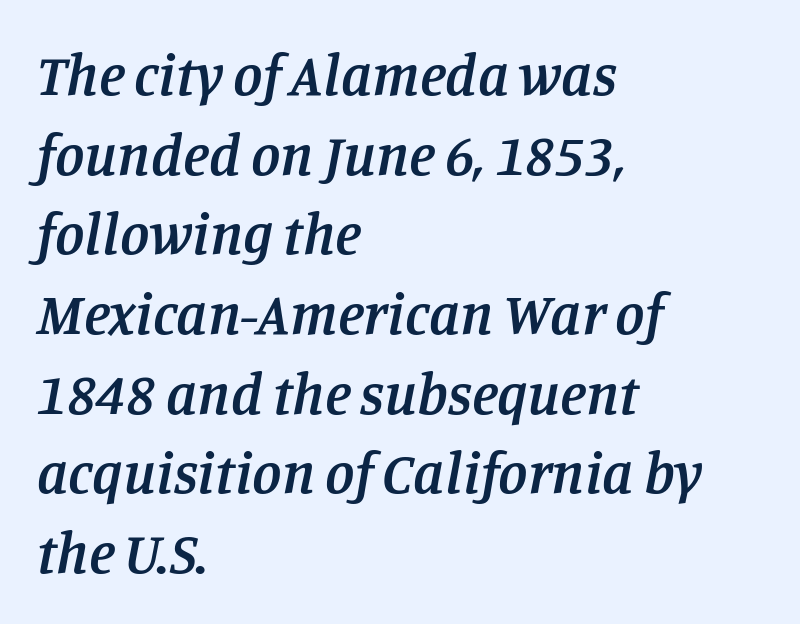
{"serif": "yes", "italic": "yes", "lean": "right", "slant_degrees": 11, "bold": "semi", "weight": "semibold", "width": "normal", "stroke_contrast": "low", "x_height": "large", "monospaced": "no", "underline": "no", "align": "left", "line_spacing": "normal", "line_spacing_ratio": 1.35, "letter_spacing": "normal", "letter_spacing_em": 0.0, "glyph_px": 59}
